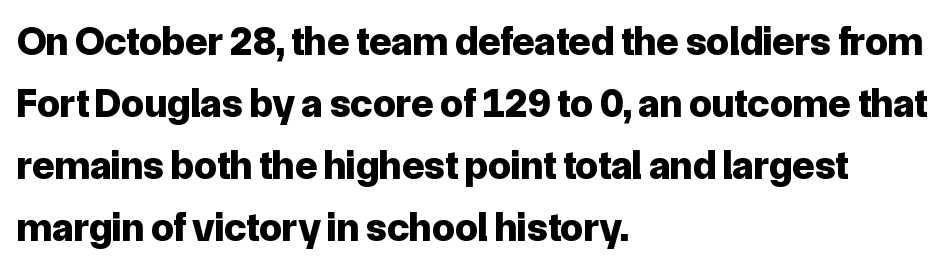
The image shows 41 px bold sans-serif type, upright; set left-aligned, normal line spacing (1.51x), normal letter spacing, not underlined; low stroke contrast and a medium x-height.
